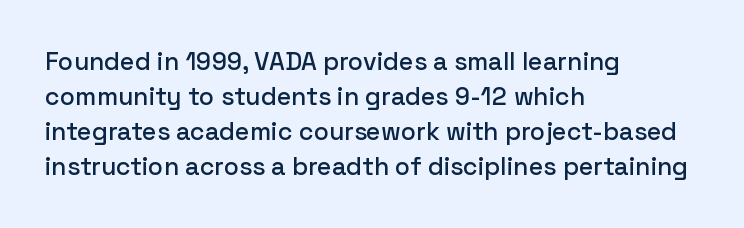
The image shows 25 px text type, upright; set left-aligned, normal line spacing (1.4x), normal letter spacing, not underlined.
